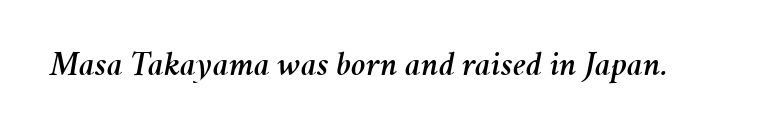
Nobody drew a line under any word here. If you drew a line through each stem, it would be angled. Students, note that the glyphs here touch the page at normal intervals. Spacing verdict: proportional, widths tailored to each character.
